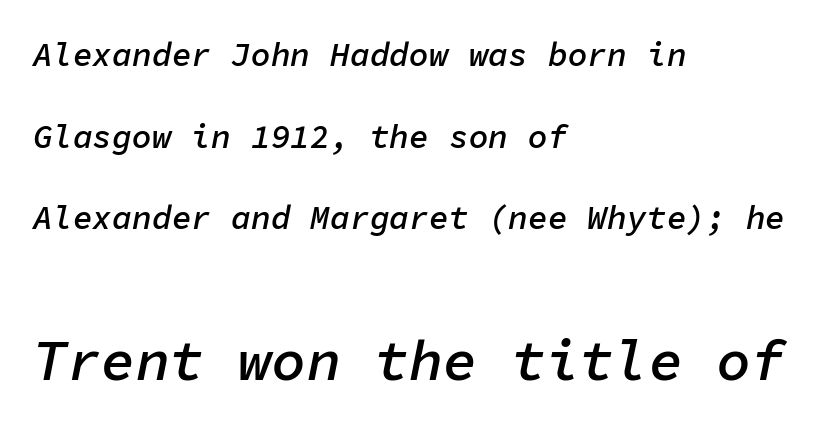
The image shows 57 px semibold type, italic (leaning right), monospaced; set left-aligned, loose line spacing (2.47x), normal letter spacing, not underlined; the second (bottom) block is 1.73x larger; low stroke contrast and a medium x-height.
